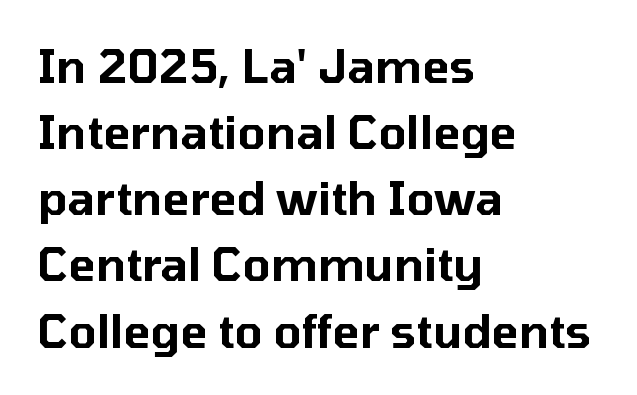
{"serif": "no", "italic": "no", "width": "normal", "stroke_contrast": "low", "x_height": "medium", "monospaced": "no", "underline": "no", "align": "left", "line_spacing": "normal", "line_spacing_ratio": 1.47, "letter_spacing": "normal", "letter_spacing_em": 0.0, "glyph_px": 45}
